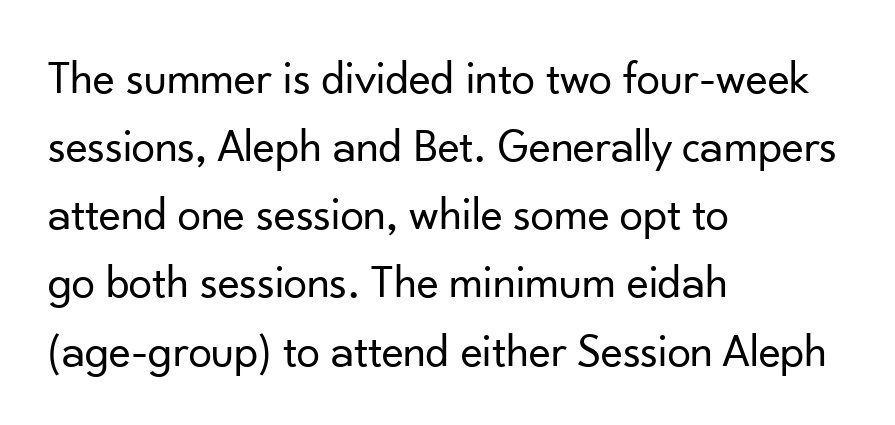
Line starts are locked; line ends wander. These lines are composed in type without serifs. The gaps between neighbouring characters are ordinary and unremarkable. This rendering features lettering with no underline.
